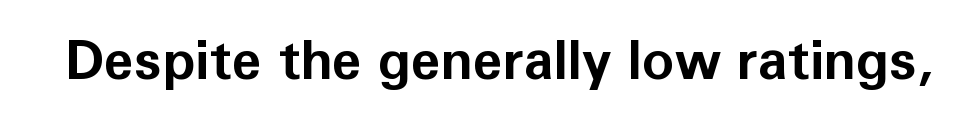
Stroke terminals: plain, sans-serif. Designer's note — italics off, roman on. Each letter keeps its own natural width here, so spacing adapts to shape. No word sits above an underline.
